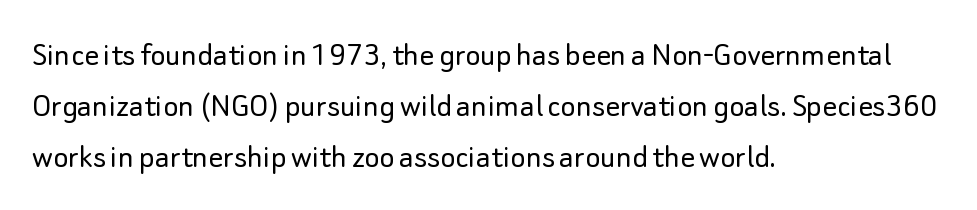
The image shows 36 px light sans-serif type, upright; set left-aligned, normal line spacing (1.41x), normal letter spacing, not underlined; low stroke contrast and a small x-height.
